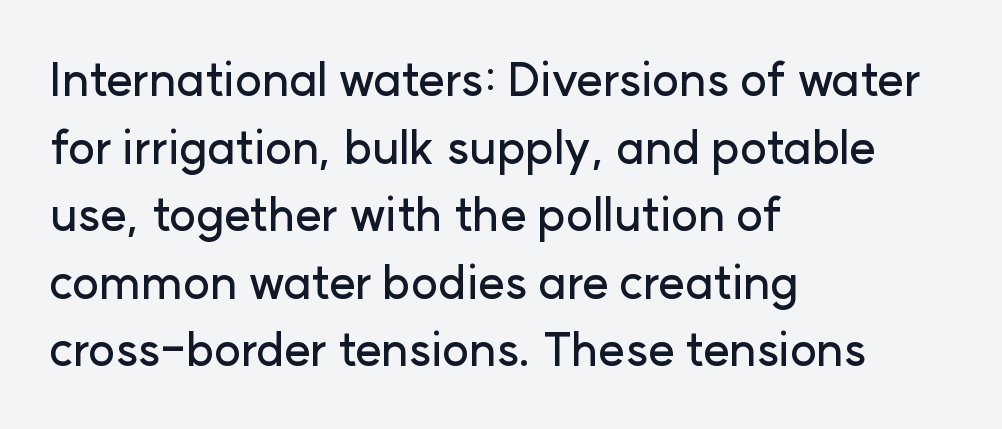
Upright lettering throughout. The compositor pushed each line to the left boundary. Clear beneath every line of the passage. You could not count columns in this text — the font is proportionally spaced.
